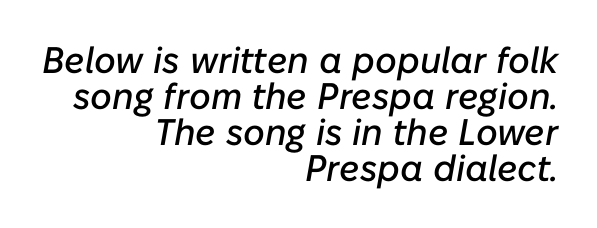
{"italic": "yes", "lean": "right", "slant_degrees": 10, "width": "normal", "stroke_contrast": "low", "x_height": "medium", "monospaced": "no", "underline": "no", "align": "right", "line_spacing": "tight", "line_spacing_ratio": 0.97, "letter_spacing": "normal", "letter_spacing_em": 0.0, "glyph_px": 37}
